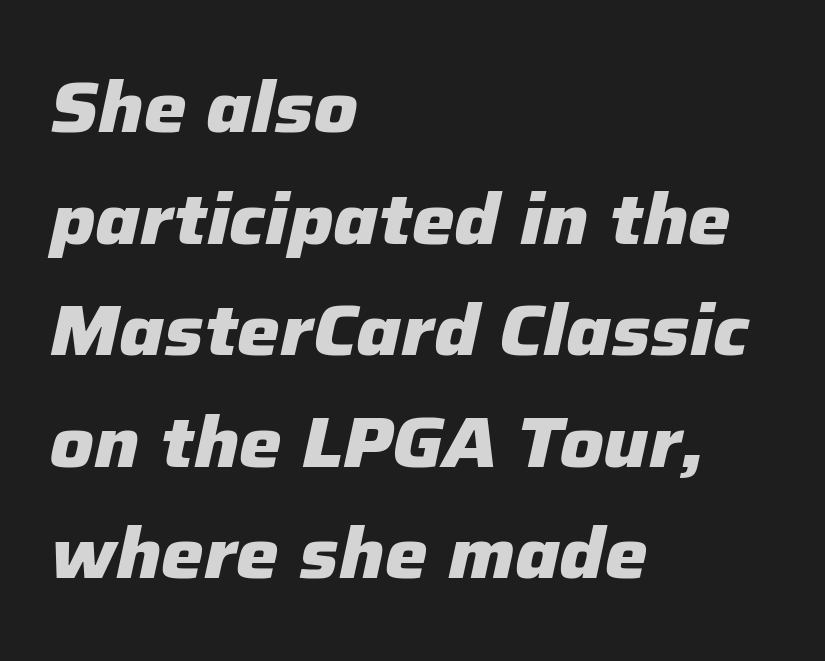
Q: Is the text bold? A: Yes.
Q: Is the text italic (slanted)? A: Yes, it leans right by about 12 degrees.
Q: Is the text underlined? A: No.
Q: How is the paragraph aligned? A: Left-aligned.
Q: Is the spacing between letters normal or unusually wide? A: Normal.
Q: Is the spacing between lines tight, normal or loose? A: Normal.
Q: Width (condensed, normal, or wide)? A: Normal.
Q: Stroke contrast? A: Low.
Q: x-height? A: Medium.
Q: Monospaced? A: No.
